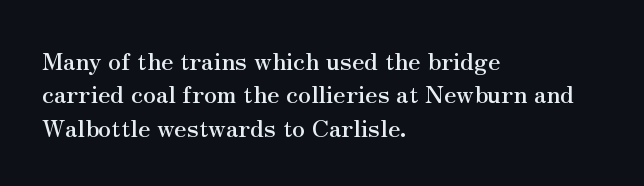
Q: Is the text italic (slanted)? A: No, it is upright.
Q: Is the text underlined? A: No.
Q: How is the paragraph aligned? A: Left-aligned.
Q: Is the spacing between letters normal or unusually wide? A: Normal.
Q: Is the spacing between lines tight, normal or loose? A: Normal.
